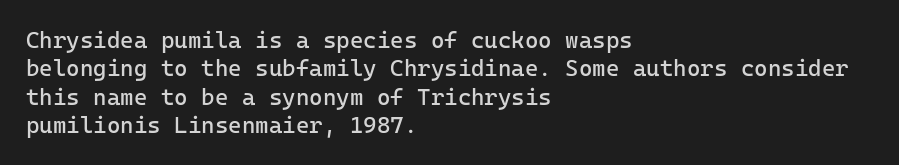
The image shows 23 px text type, upright; set left-aligned, line spacing 1.23x, normal letter spacing, not underlined.
